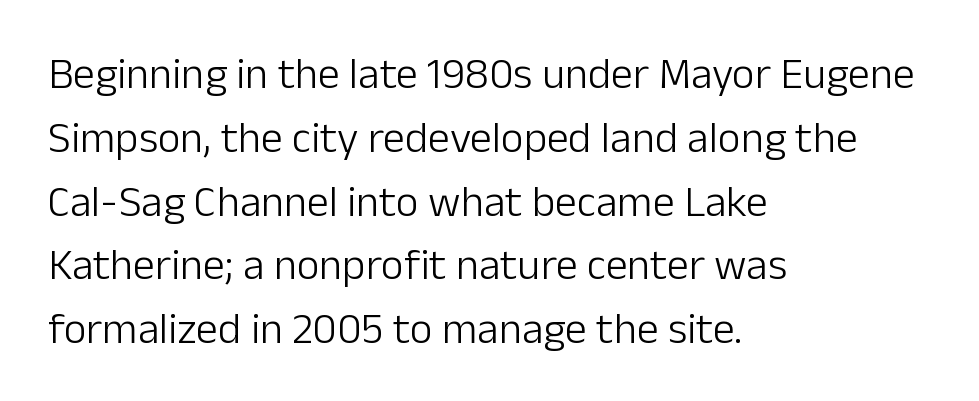
Descenders are the only things crossing below the line. This sample uses plain, unmodified letter spacing. Spacing verdict: proportional, widths tailored to each character. A typesetter would mark this as roman, not italic. In CSS terms this would be text-align: left.
